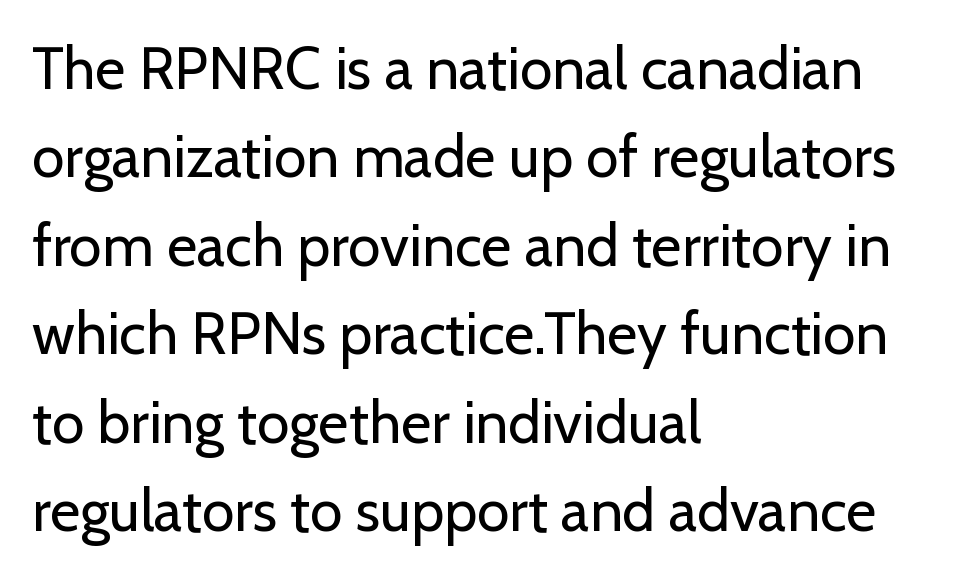
The image shows 59 px regular-weight sans-serif type, upright; set left-aligned, normal line spacing (1.5x), normal letter spacing, not underlined; low stroke contrast and a medium x-height.
